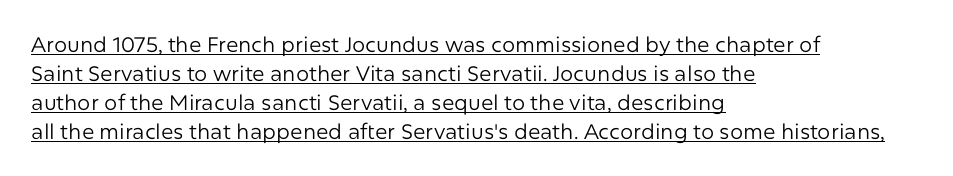
{"italic": "no", "bold": "no", "underline": "yes", "align": "left", "line_spacing": "normal", "line_spacing_ratio": 1.38, "letter_spacing": "normal", "letter_spacing_em": 0.0, "glyph_px": 21}
